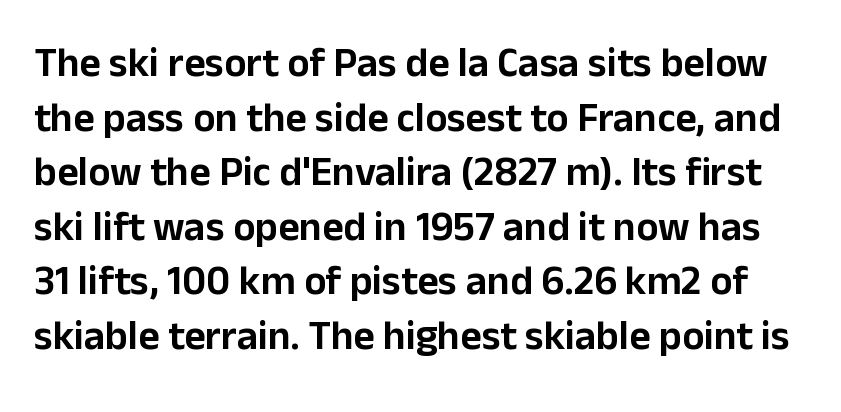
Q: Is the text italic (slanted)? A: No, it is upright.
Q: Is the typeface a serif or a sans-serif typeface? A: Sans-serif.
Q: Is the text underlined? A: No.
Q: Is the spacing between letters normal or unusually wide? A: Normal.
Q: Is the spacing between lines tight, normal or loose? A: Normal.
Q: Width (condensed, normal, or wide)? A: Normal.
Q: Stroke contrast? A: Low.
Q: x-height? A: Medium.
Q: Monospaced? A: No.
